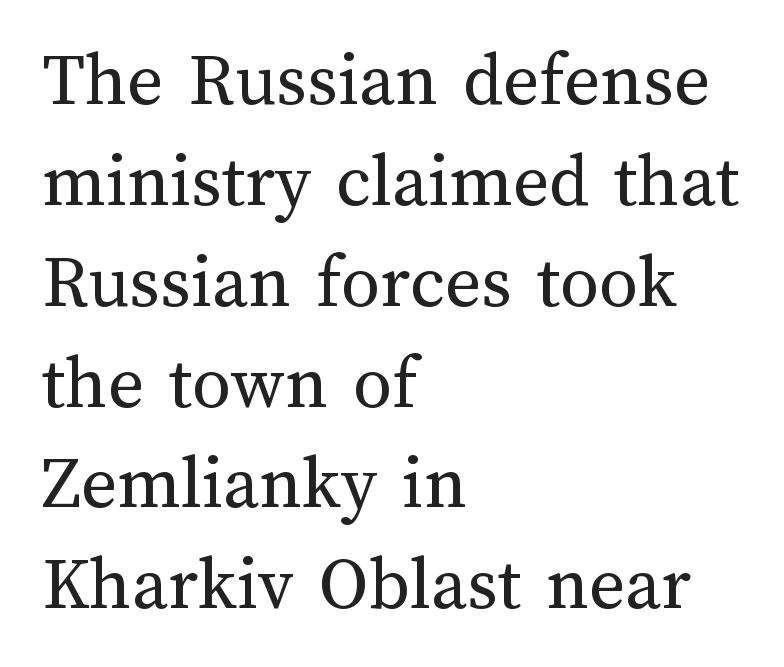
Q: Is the text bold? A: No.
Q: Is the text italic (slanted)? A: No, it is upright.
Q: Is the text underlined? A: No.
Q: How is the paragraph aligned? A: Left-aligned.
Q: Is the spacing between letters normal or unusually wide? A: Normal.
Q: Is the spacing between lines tight, normal or loose? A: Normal.
Q: Width (condensed, normal, or wide)? A: Normal.
Q: Stroke contrast? A: Medium.
Q: x-height? A: Medium.
Q: Monospaced? A: No.
